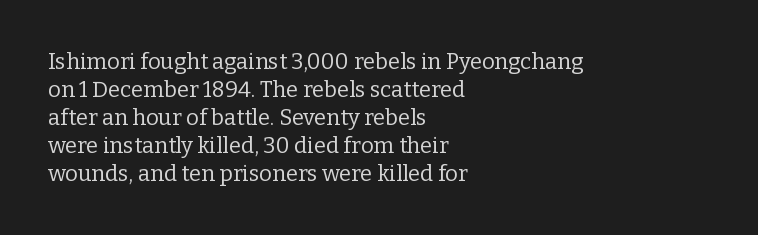
Q: Is the text bold? A: No.
Q: Is the text italic (slanted)? A: No, it is upright.
Q: Is the text underlined? A: No.
Q: How is the paragraph aligned? A: Left-aligned.
Q: Is the spacing between letters normal or unusually wide? A: Normal.
Q: Is the spacing between lines tight, normal or loose? A: Normal.
